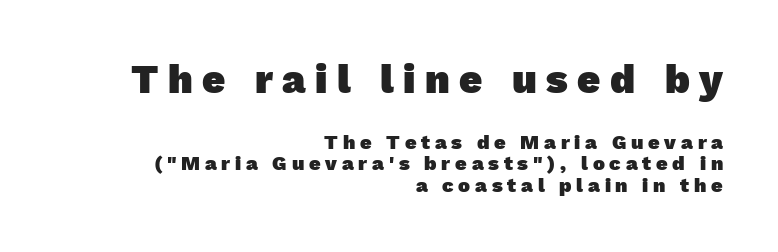
The image shows 40 px heavy sans-serif type; set right-aligned, tight line spacing (1.07x), unusually wide letter spacing (+0.24 em), not underlined; the first (top) block is 2.0x larger; low stroke contrast and a medium x-height.
